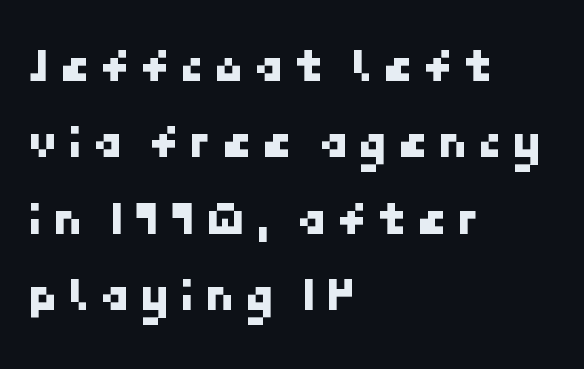
This rendering uses left alignment, leaving the right contour irregular. The type family on display is of the sans-serif kind. Check the space under the baseline: it is left empty. Is there much room between lines? A standard amount, neither cramped nor airy.
